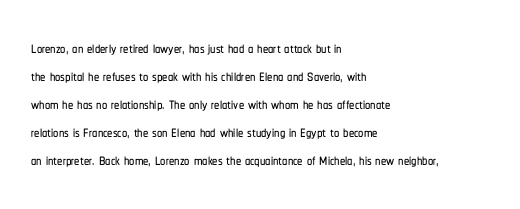
{"italic": "no", "underline": "no", "align": "left", "line_spacing": "normal", "line_spacing_ratio": 1.33, "letter_spacing": "normal", "letter_spacing_em": 0.0, "glyph_px": 21}
